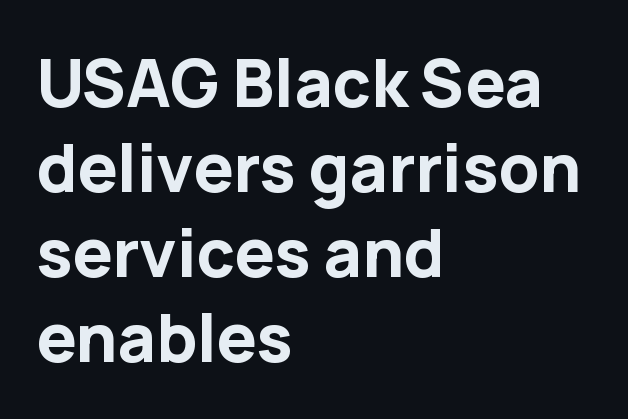
The image shows 66 px bold sans-serif type, upright; set left-aligned, normal line spacing (1.29x), normal letter spacing, not underlined; low stroke contrast and a medium x-height.
